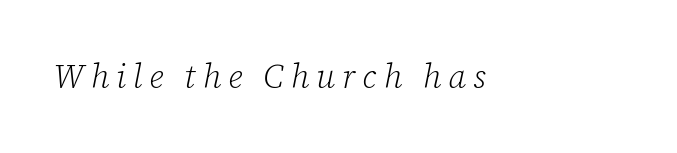
{"serif": "yes", "italic": "yes", "lean": "right", "slant_degrees": 12, "bold": "no", "weight": "light", "width": "normal", "stroke_contrast": "low", "x_height": "medium", "monospaced": "no", "underline": "no", "letter_spacing": "wide", "letter_spacing_em": 0.21, "glyph_px": 33}
